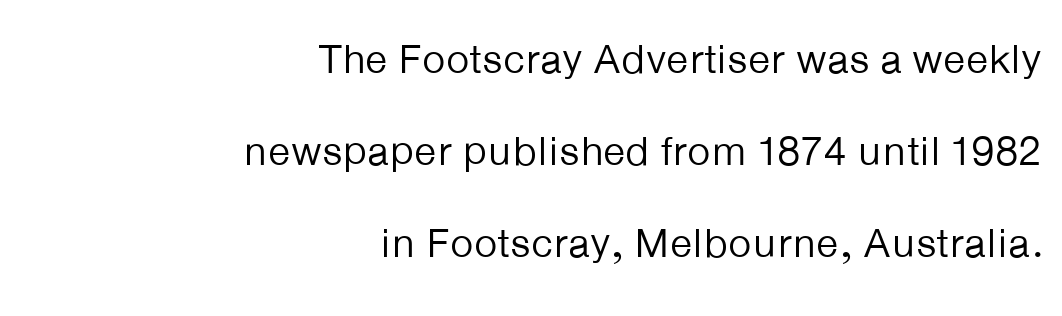
Leading: increased. The designer went with a sans here, leaving each stem footless. This rendering features lettering with no underline. There is no visible air inserted between adjacent glyphs.
